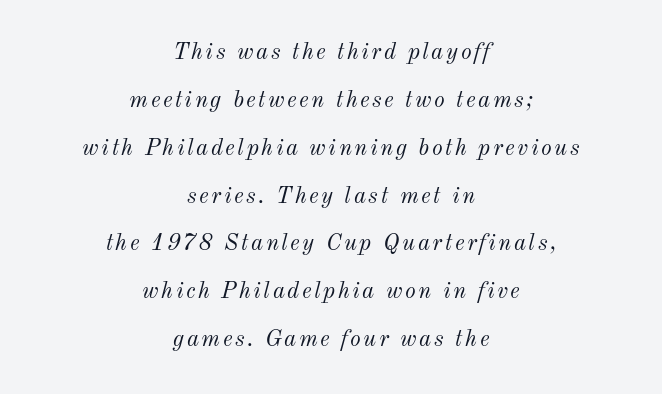
Q: Is the text bold? A: No.
Q: Is the text italic (slanted)? A: Yes, it leans right by about 12 degrees.
Q: Is the text underlined? A: No.
Q: How is the paragraph aligned? A: Centered.
Q: Is the spacing between lines tight, normal or loose? A: Loose.
